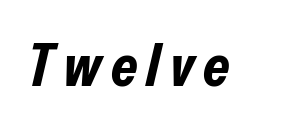
{"italic": "yes", "lean": "right", "slant_degrees": 13, "bold": "yes", "weight": "bold", "width": "condensed", "stroke_contrast": "low", "x_height": "medium", "monospaced": "no", "underline": "no", "glyph_px": 60}
